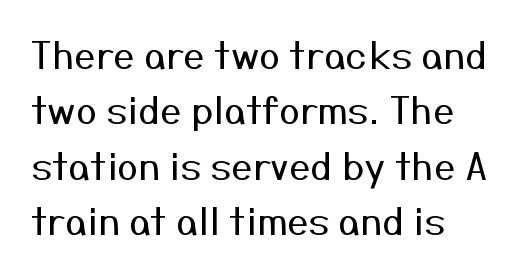
The image shows 38 px regular-weight sans-serif type, upright; set normal line spacing (1.46x), normal letter spacing, not underlined; medium stroke contrast and a medium x-height.
